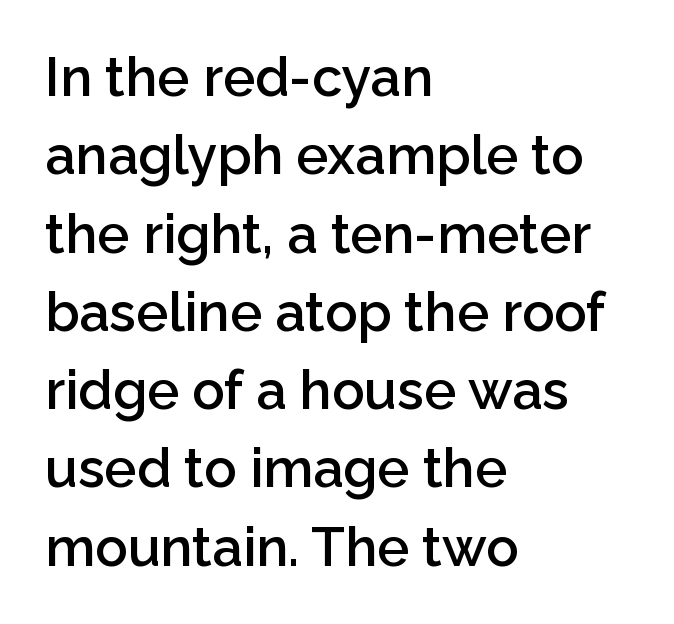
Q: Is the text bold? A: Semi-bold.
Q: Is the text italic (slanted)? A: No, it is upright.
Q: Is the typeface a serif or a sans-serif typeface? A: Sans-serif.
Q: Is the text underlined? A: No.
Q: How is the paragraph aligned? A: Left-aligned.
Q: Is the spacing between letters normal or unusually wide? A: Normal.
Q: Is the spacing between lines tight, normal or loose? A: Normal.
Q: Width (condensed, normal, or wide)? A: Normal.
Q: Stroke contrast? A: Low.
Q: x-height? A: Medium.
Q: Monospaced? A: No.
